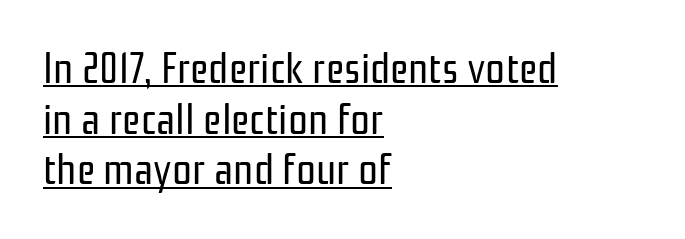
Q: Is the text bold? A: No.
Q: Is the text italic (slanted)? A: No, it is upright.
Q: Is the typeface a serif or a sans-serif typeface? A: Sans-serif.
Q: Is the text underlined? A: Yes.
Q: How is the paragraph aligned? A: Left-aligned.
Q: Is the spacing between letters normal or unusually wide? A: Normal.
Q: Is the spacing between lines tight, normal or loose? A: Tight.
Q: Width (condensed, normal, or wide)? A: Condensed.
Q: Stroke contrast? A: Low.
Q: x-height? A: Medium.
Q: Monospaced? A: No.
